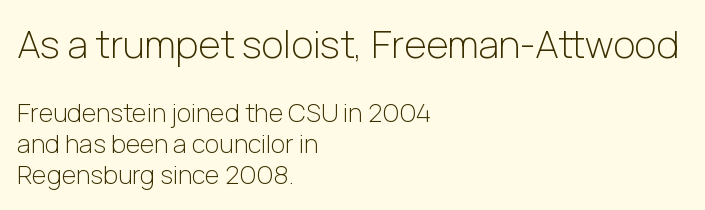
{"serif": "no", "italic": "no", "bold": "no", "weight": "light", "width": "normal", "stroke_contrast": "low", "x_height": "medium", "monospaced": "no", "underline": "no", "align": "left", "line_spacing": "normal", "line_spacing_ratio": 1.25, "letter_spacing": "normal", "letter_spacing_em": 0.0, "larger_block": "first", "size_ratio": 1.52, "glyph_px": 38}
